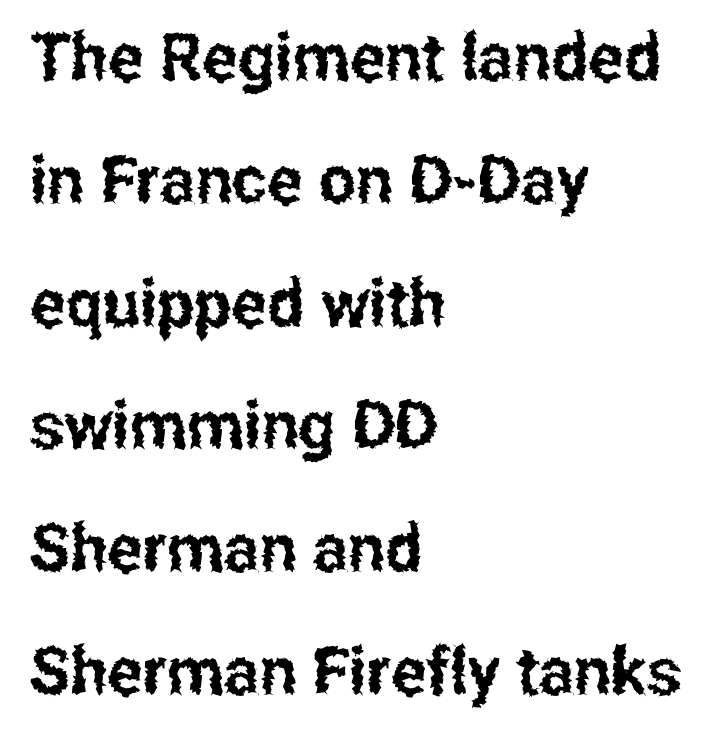
The image shows 66 px condensed sans-serif type, upright; set left-aligned, line spacing 1.86x, normal letter spacing, not underlined; low stroke contrast and a medium x-height.
